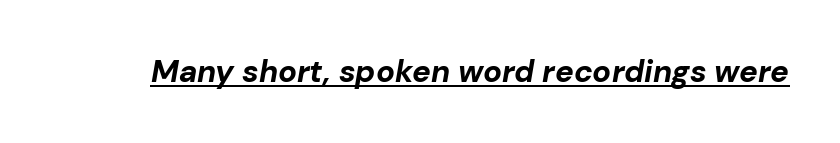
Q: Is the text bold? A: Yes.
Q: Is the text italic (slanted)? A: Yes, it leans right by about 10 degrees.
Q: Is the text underlined? A: Yes.
Q: Is the spacing between letters normal or unusually wide? A: Normal.
Q: Width (condensed, normal, or wide)? A: Normal.
Q: Stroke contrast? A: Low.
Q: x-height? A: Medium.
Q: Monospaced? A: No.
